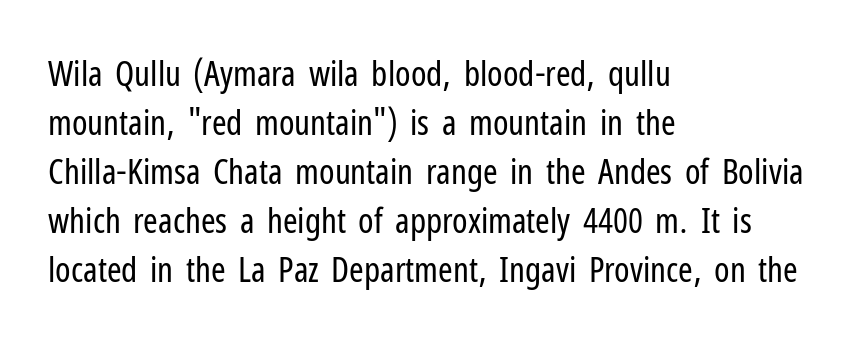
Line spacing here is normal. Upright lettering throughout. The strokes are not fattened; the text isn't bold. You can tell from the bare stems that sans-serif type was used.
